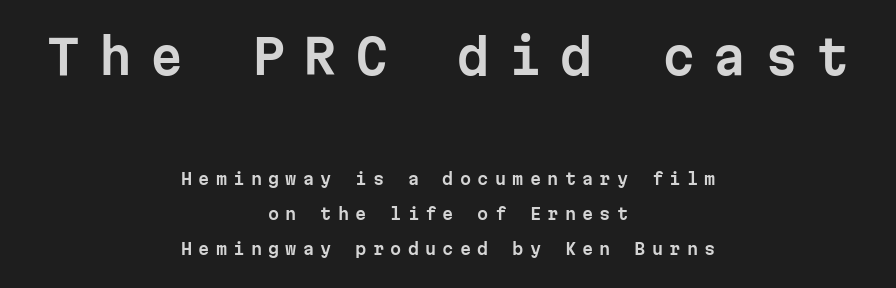
The image shows 47 px sans-serif type, upright, monospaced; set centered, loose line spacing (2.2x), unusually wide letter spacing (+0.39 em), not underlined; the first (top) block is 2.94x larger; low stroke contrast and a medium x-height.
